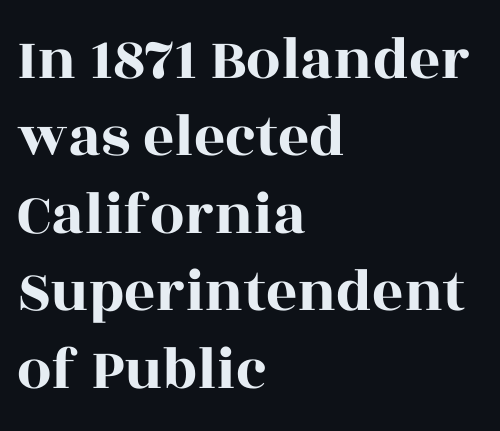
Q: Is the text italic (slanted)? A: No, it is upright.
Q: Is the typeface a serif or a sans-serif typeface? A: Serif.
Q: Is the text underlined? A: No.
Q: How is the paragraph aligned? A: Left-aligned.
Q: Is the spacing between letters normal or unusually wide? A: Normal.
Q: Is the spacing between lines tight, normal or loose? A: Normal.
Q: Width (condensed, normal, or wide)? A: Wide.
Q: x-height? A: Large.
Q: Monospaced? A: No.
